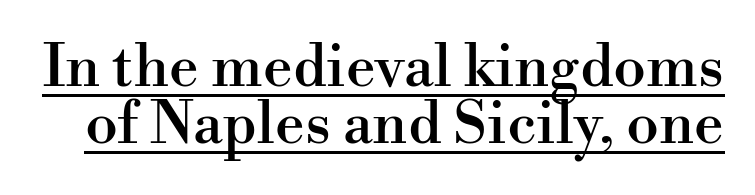
The image shows 59 px serif type, upright; set tight line spacing (0.97x), normal letter spacing, underlined; high stroke contrast and a small x-height.
